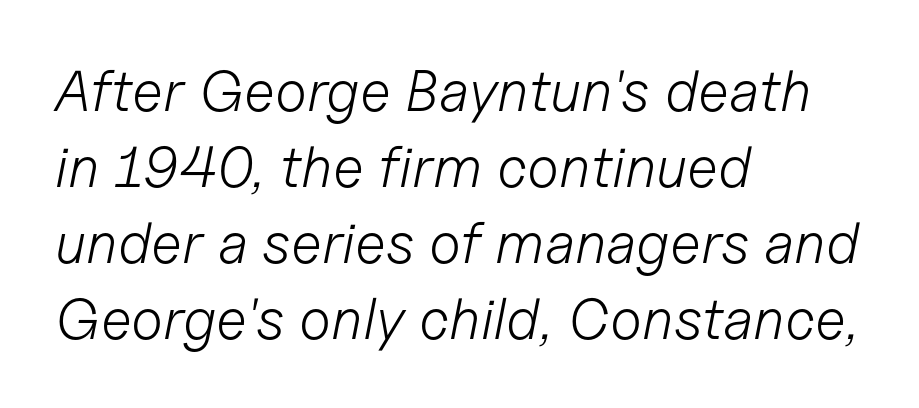
{"italic": "yes", "lean": "right", "slant_degrees": 11, "bold": "no", "weight": "light", "width": "normal", "stroke_contrast": "low", "x_height": "medium", "monospaced": "no", "underline": "no", "align": "left", "line_spacing": "normal", "line_spacing_ratio": 1.31, "letter_spacing": "normal", "letter_spacing_em": 0.0, "glyph_px": 58}
